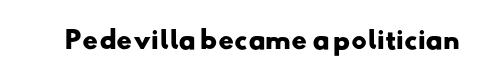
The image shows 24 px bold type; set normal letter spacing, not underlined.
